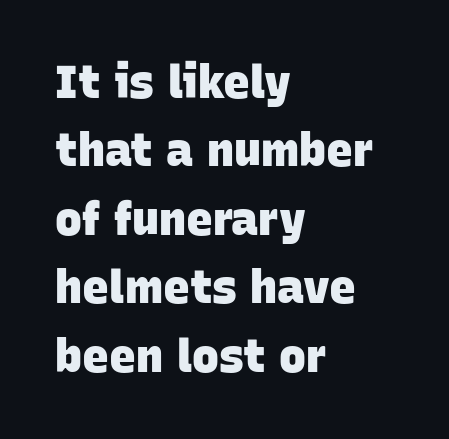
{"serif": "no", "bold": "yes", "weight": "heavy", "width": "normal", "stroke_contrast": "low", "x_height": "large", "monospaced": "no", "underline": "no", "align": "left", "line_spacing": "normal", "line_spacing_ratio": 1.52, "letter_spacing": "normal", "letter_spacing_em": 0.0, "glyph_px": 45}
